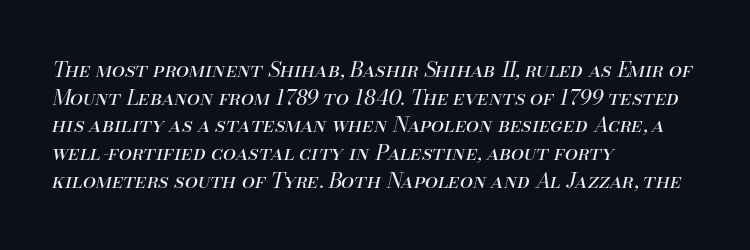
{"italic": "yes", "lean": "right", "slant_degrees": 13, "bold": "no", "underline": "no", "align": "left", "line_spacing": "normal", "line_spacing_ratio": 1.32, "letter_spacing": "normal", "letter_spacing_em": 0.0, "glyph_px": 21}
